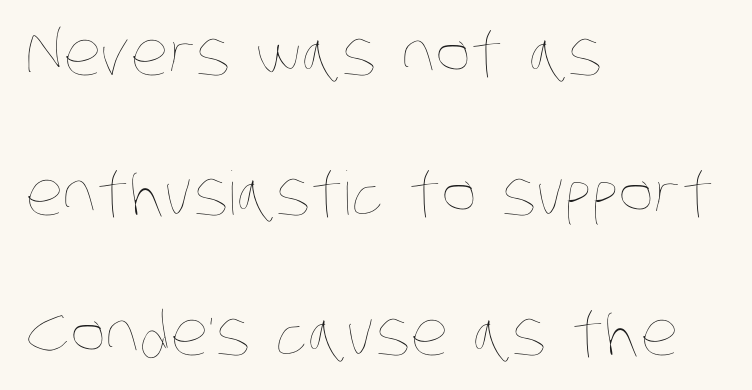
The image shows 60 px thin, condensed type; set left-aligned, loose line spacing (2.33x), normal letter spacing, not underlined; low stroke contrast and a large x-height.
